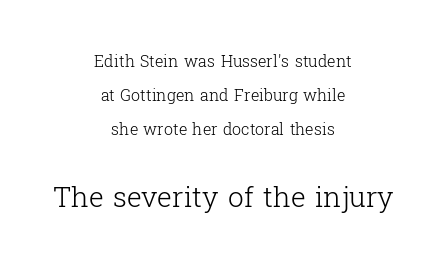
The image shows 28 px light serif type, upright; set centered, loose line spacing (2.14x), normal letter spacing, not underlined; the second (bottom) block is 1.75x larger; low stroke contrast and a medium x-height.
